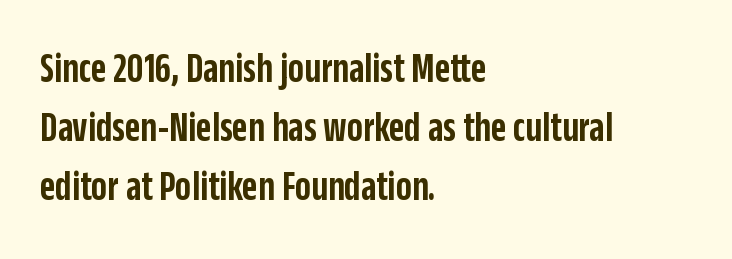
The image shows 42 px semibold, condensed sans-serif type, upright; set left-aligned, normal line spacing (1.41x), normal letter spacing, not underlined; low stroke contrast and a large x-height.
